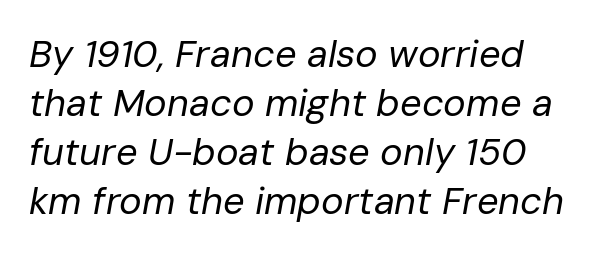
{"italic": "yes", "lean": "right", "slant_degrees": 10, "bold": "no", "weight": "regular", "width": "normal", "stroke_contrast": "low", "x_height": "medium", "monospaced": "no", "underline": "no", "align": "left", "line_spacing": "normal", "line_spacing_ratio": 1.29, "letter_spacing": "normal", "letter_spacing_em": 0.0, "glyph_px": 38}
